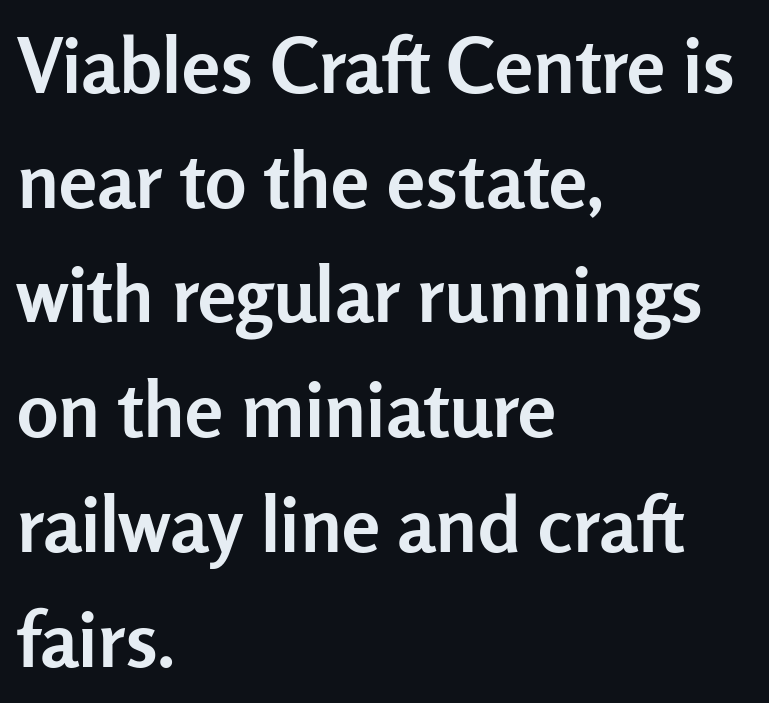
{"serif": "no", "italic": "no", "bold": "yes", "weight": "semibold", "width": "normal", "stroke_contrast": "low", "x_height": "medium", "monospaced": "no", "underline": "no", "align": "left", "line_spacing": "normal", "line_spacing_ratio": 1.49, "letter_spacing": "normal", "letter_spacing_em": 0.0, "glyph_px": 77}
